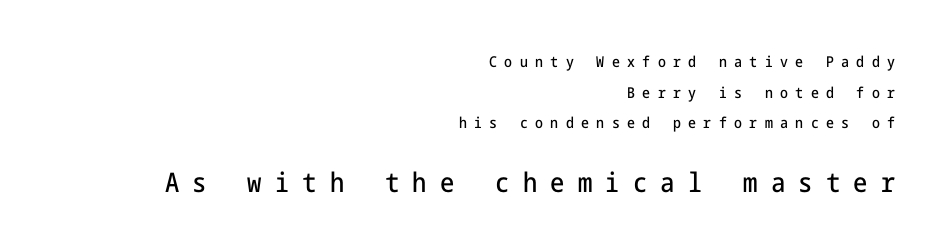
The text block is weighted toward the right margin, trailing off unevenly leftward. This is roman type, the default non-slanted kind. Interline gaps are noticeably wide in this sample. Words float on clear page, feet unadorned. The horizontal fit of the characters is loose and conspicuously gappy.
